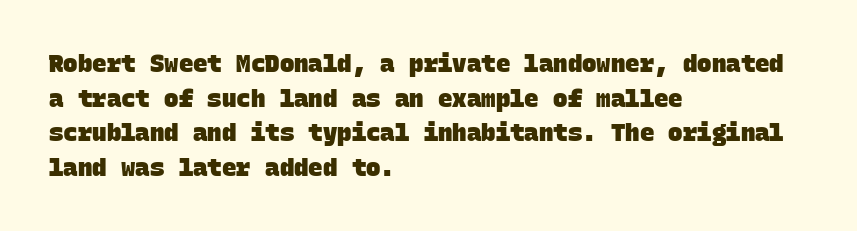
Q: Is the text bold? A: Yes.
Q: Is the text underlined? A: No.
Q: How is the paragraph aligned? A: Left-aligned.
Q: Is the spacing between letters normal or unusually wide? A: Normal.
Q: Is the spacing between lines tight, normal or loose? A: Normal.
